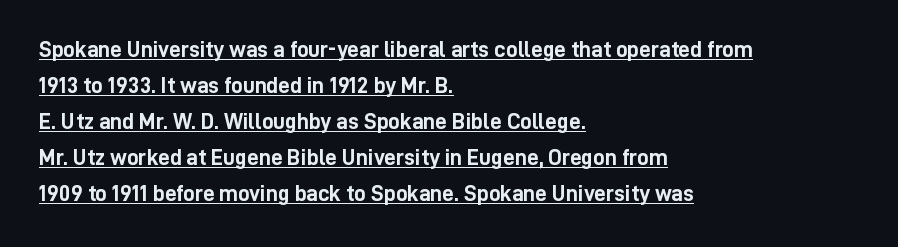
The image shows 23 px bold type, upright; set left-aligned, normal line spacing (1.57x), normal letter spacing, underlined.
